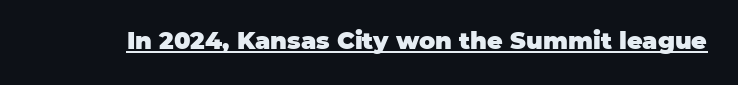
{"italic": "no", "bold": "yes", "underline": "yes", "letter_spacing": "normal", "letter_spacing_em": 0.0, "glyph_px": 24}
